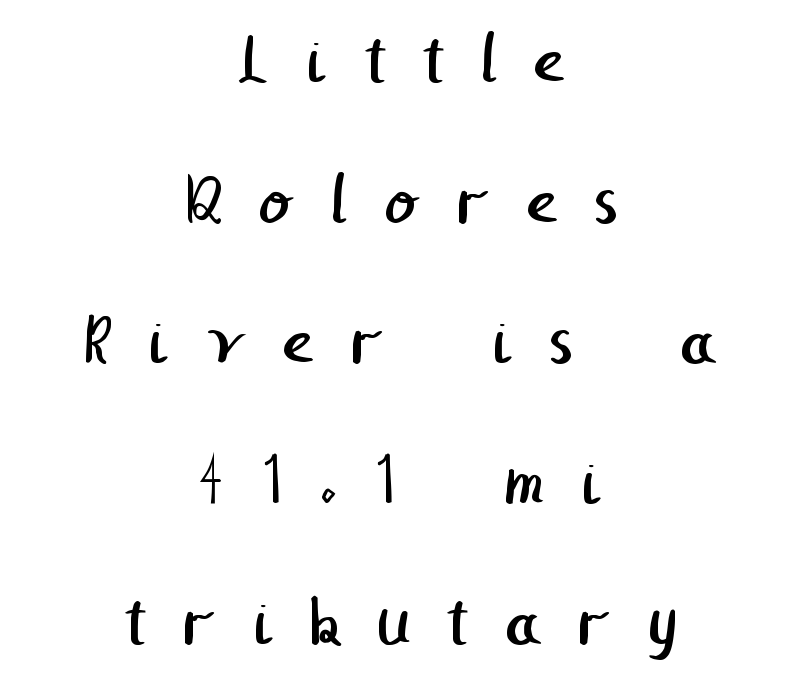
Stroke terminals: plain, sans-serif. Substantial extra tracking has been applied to these lines. Compared with a typical body face, this is equally light or lighter still. The zone under the glyphs is completely vacant. The lines are spread far apart with generous leading. Each line is balanced around a shared central axis.
